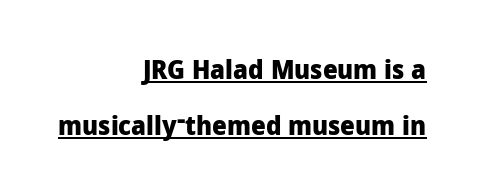
Q: Is the text bold? A: Yes.
Q: Is the text italic (slanted)? A: No, it is upright.
Q: Is the text underlined? A: Yes.
Q: How is the paragraph aligned? A: Right-aligned.
Q: Is the spacing between letters normal or unusually wide? A: Normal.
Q: Is the spacing between lines tight, normal or loose? A: Loose.
